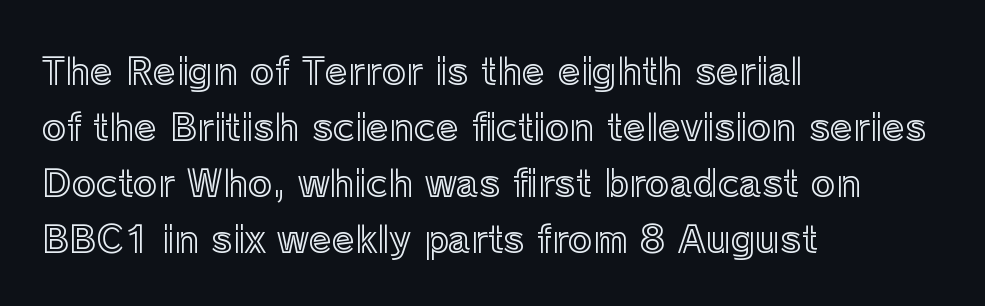
Looks like regular typesetting: each glyph gets only the width it needs. This is roman type, the default non-slanted kind. You could call the tracking neutral — neither tight nor loose. Baseline-to-baseline distance is the conventional proportion of letter height. Check under the words: just untouched page. The passage is arranged the way most books set body copy — flush left.
